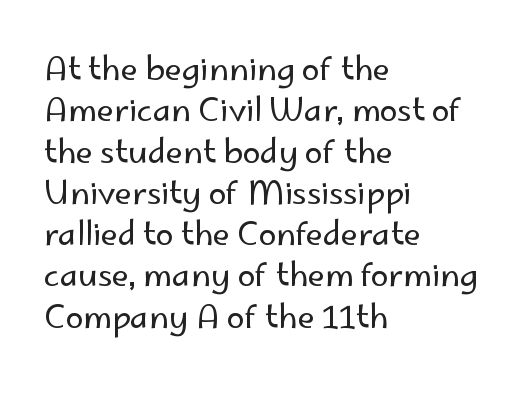
The image shows 32 px regular-weight sans-serif type, upright; set left-aligned, normal line spacing (1.29x), normal letter spacing, not underlined; low stroke contrast and a small x-height.
